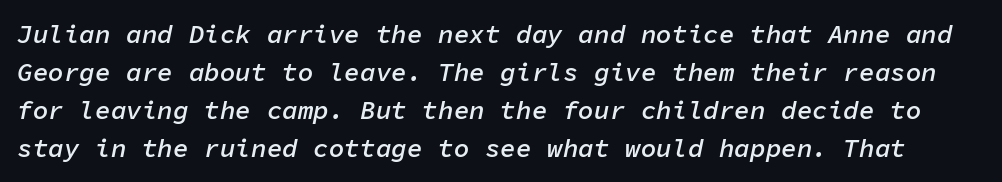
The whole block is typeset with a tilt. The rows are spaced the way most documents space them. The tracking reads as untouched default to a designer's eye. A semibold gives these letters moderate extra thickness, short of bold.
